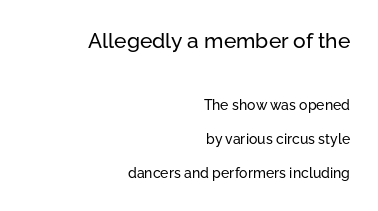
{"italic": "no", "underline": "no", "align": "right", "line_spacing": "loose", "line_spacing_ratio": 2.44, "letter_spacing": "normal", "letter_spacing_em": 0.0, "larger_block": "first", "size_ratio": 1.5, "glyph_px": 21}
